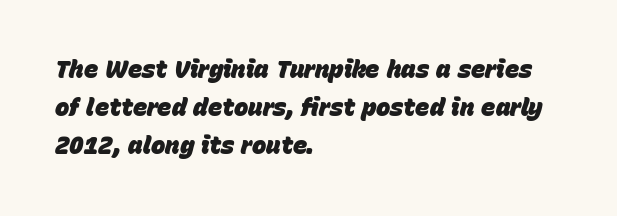
The rows are spaced the way most documents space them. Caption: standard tracking, unaltered. This rendering uses left alignment, leaving the right contour irregular. Does the weight exceed regular? Yes, all the way to bold. You can tell it's italic because the verticals aren't actually vertical.
